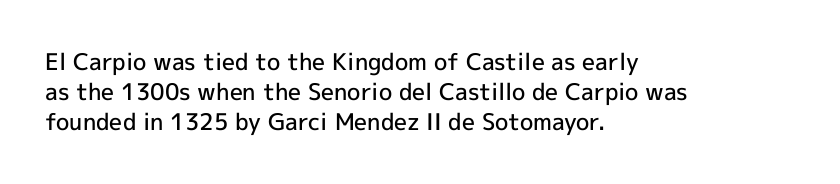
The image shows 23 px text type, upright; set left-aligned, normal line spacing (1.31x), normal letter spacing, not underlined.
